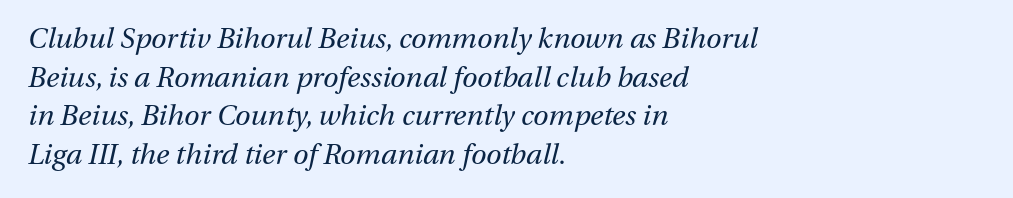
Q: Is the text bold? A: No.
Q: Is the text italic (slanted)? A: Yes, it leans right by about 13 degrees.
Q: Is the text underlined? A: No.
Q: How is the paragraph aligned? A: Left-aligned.
Q: Is the spacing between letters normal or unusually wide? A: Normal.
Q: Is the spacing between lines tight, normal or loose? A: Normal.
Q: Width (condensed, normal, or wide)? A: Normal.
Q: Stroke contrast? A: Medium.
Q: x-height? A: Medium.
Q: Monospaced? A: No.
